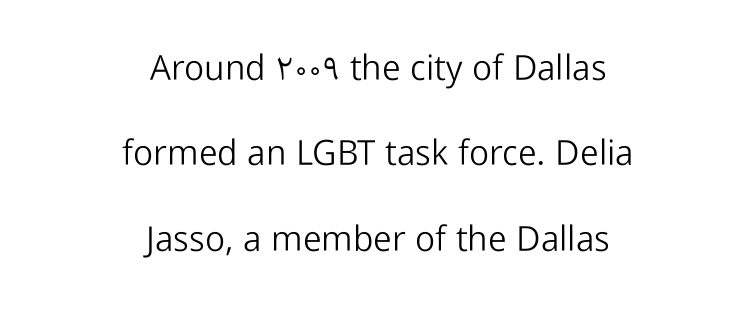
A typesetter would call this leading open, well beyond the default. Does extra space separate the letters? No, they use regular spacing. Unlike italic type, these characters show no tilt at all. Counters stay open thanks to moderate or lighter strokes. These lines stack symmetrically, like a column narrowing and widening about its center. I'd call this a sans setting — the letters go barefoot.
